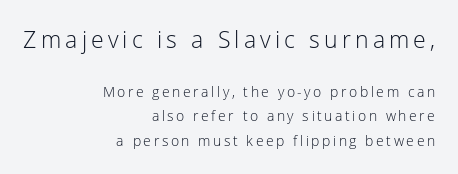
This is the regular roman posture of the typeface. The block sitting higher on the canvas is the one with enlarged characters. Counters stay open thanks to moderate or lighter strokes. Honestly, there is no underline to notice here at all. In CSS terms this would be text-align: right.
